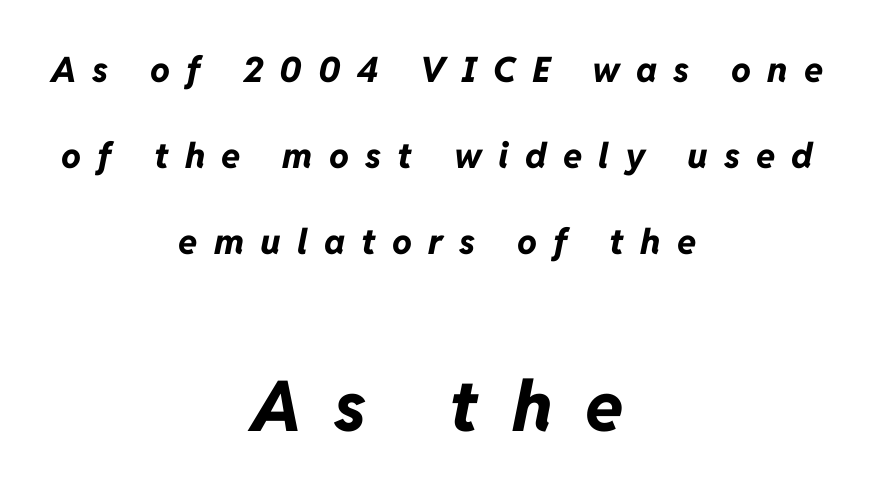
Glance below the letters and you will spot only blank space. A typesetter would call this proportional, since set widths differ per character. Does the bottom block carry the larger type? Yes, it does. Successive baselines arrive slowly, with a big drop between each. Set as a true bold cut, around the 700 mark. In CSS terms this would be text-align: center.
